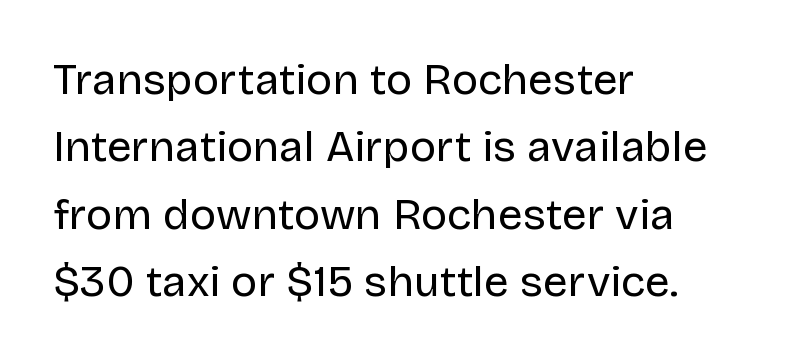
The image shows 44 px regular-weight sans-serif type, upright; set left-aligned, normal line spacing (1.53x), normal letter spacing, not underlined; low stroke contrast and a large x-height.
